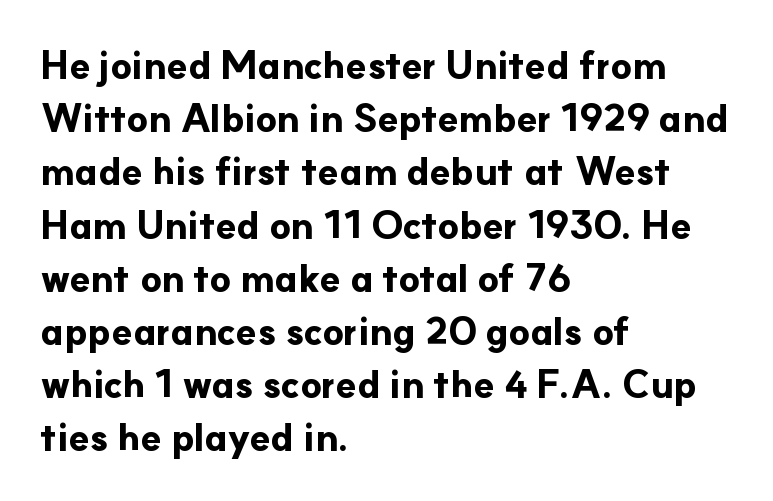
Q: Is the text bold? A: Yes.
Q: Is the text italic (slanted)? A: No, it is upright.
Q: Is the typeface a serif or a sans-serif typeface? A: Sans-serif.
Q: Is the text underlined? A: No.
Q: How is the paragraph aligned? A: Left-aligned.
Q: Is the spacing between letters normal or unusually wide? A: Normal.
Q: Is the spacing between lines tight, normal or loose? A: Normal.
Q: Width (condensed, normal, or wide)? A: Normal.
Q: Stroke contrast? A: Low.
Q: x-height? A: Small.
Q: Monospaced? A: No.
